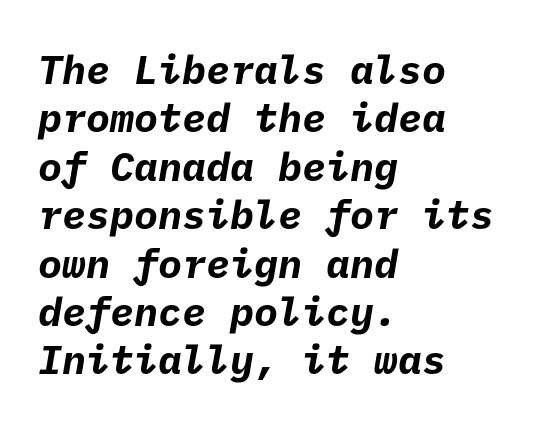
The image shows 40 px bold sans-serif type; set left-aligned, line spacing 1.21x, normal letter spacing, not underlined; low stroke contrast and a medium x-height.
